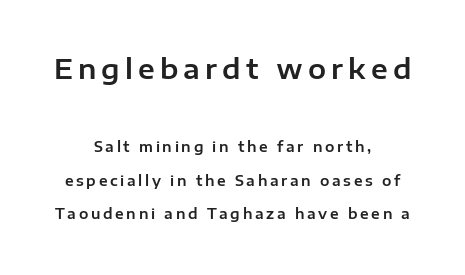
Loosely led — the rows are spread out. Vertical strokes here are truly vertical. Look at the glyph heights: the upper group is clearly the bigger setting. Horizontally, the lines are justified to the midpoint only. Just letters on the line, the space beneath them empty.
